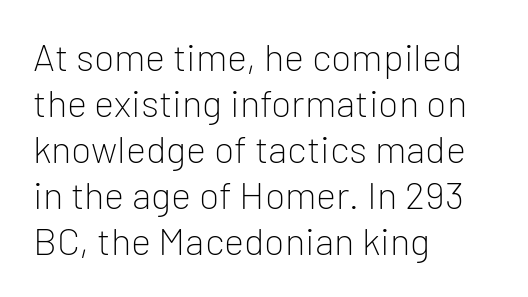
{"serif": "no", "italic": "no", "bold": "no", "weight": "light", "width": "normal", "stroke_contrast": "low", "x_height": "medium", "monospaced": "no", "underline": "no", "align": "left", "line_spacing_ratio": 1.21, "letter_spacing": "normal", "letter_spacing_em": 0.0, "glyph_px": 38}
